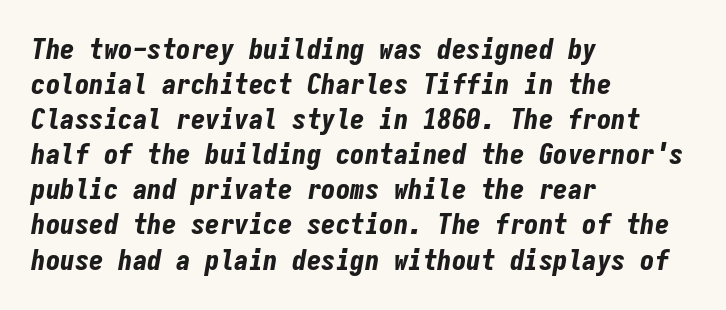
Q: Is the text bold? A: Yes.
Q: Is the text italic (slanted)? A: Yes, it leans right by about 9 degrees.
Q: Is the text underlined? A: No.
Q: How is the paragraph aligned? A: Left-aligned.
Q: Is the spacing between letters normal or unusually wide? A: Normal.
Q: Width (condensed, normal, or wide)? A: Condensed.
Q: Stroke contrast? A: Low.
Q: x-height? A: Medium.
Q: Monospaced? A: Yes.
